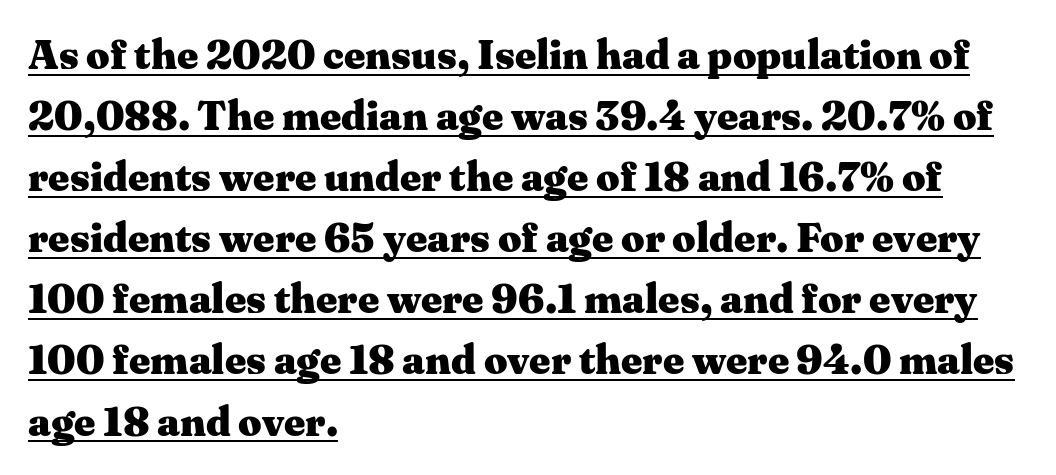
Visually the block forms a straight wall on the left and a jagged coastline on the right. The letters sit at their default tracking, neither squeezed nor spread. I'd describe the lettering as bold — thick and assertive. Designer's note — italics off, roman on.
